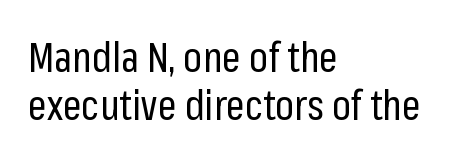
The foot of each line stays bare and open. The font family rendered here belongs to the sans-serif group. No heavy texture on the line: the type isn't bold. Teacher's note: observe the even left margin — that is flush-left alignment. A typesetter would call this proportional, since set widths differ per character.
